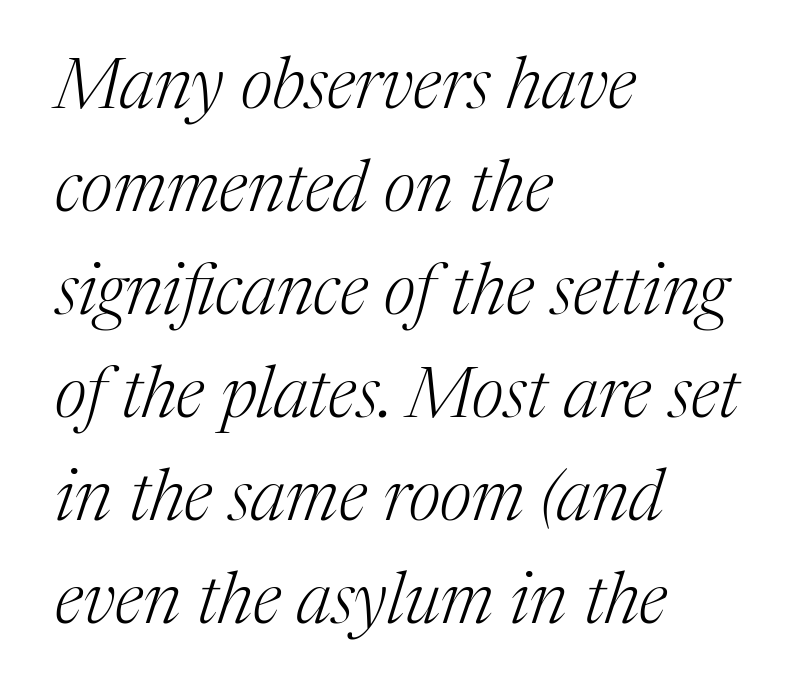
These lines are rendered in a variable-pitch font. This is oblique type, the kind used for emphasis or titles. Nobody drew a line under any word here. Normally led — the rows are evenly, conventionally spaced.
